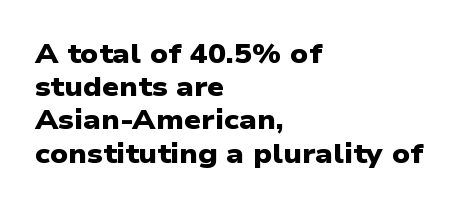
Which margin do the lines hug? The left one — the right edge is uneven. You could call the tracking neutral — neither tight nor loose. The strip under each line holds only bare page. Does the weight exceed regular? Yes, all the way to bold.
